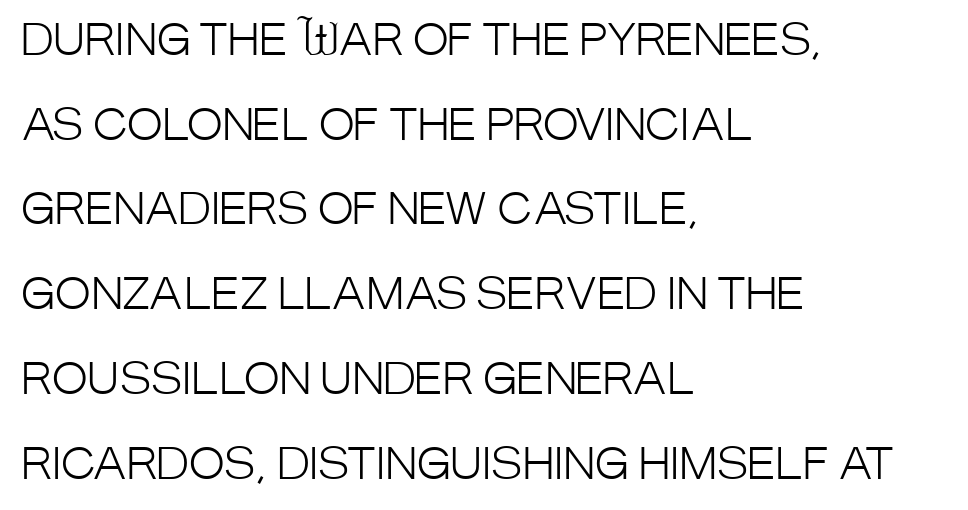
Weight: not bold — regular or lighter. The glyphs in this specimen are sans serif. Default kerning and tracking; the words read as compact shapes. Rows of type keep a wide berth in the vertical direction.
